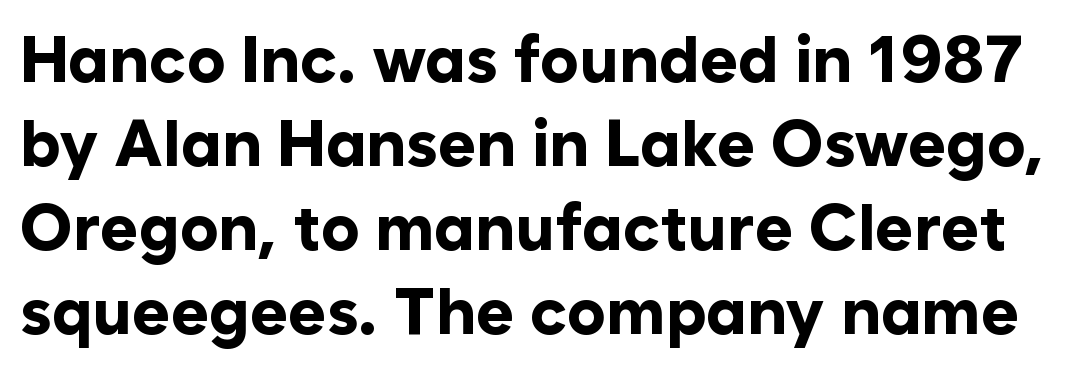
{"serif": "no", "italic": "no", "bold": "yes", "weight": "bold", "width": "normal", "stroke_contrast": "low", "x_height": "medium", "monospaced": "no", "underline": "no", "line_spacing": "normal", "line_spacing_ratio": 1.29, "letter_spacing": "normal", "letter_spacing_em": 0.0, "glyph_px": 65}
